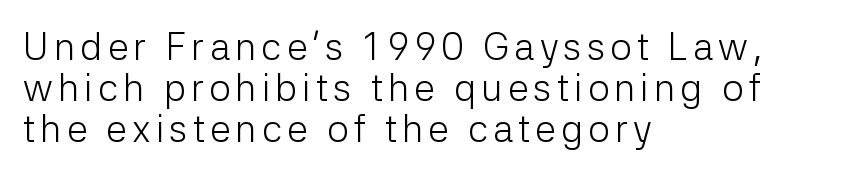
{"serif": "no", "italic": "no", "bold": "no", "weight": "light", "width": "normal", "stroke_contrast": "low", "x_height": "medium", "monospaced": "no", "underline": "no", "align": "left", "line_spacing": "tight", "line_spacing_ratio": 1.08, "glyph_px": 38}
